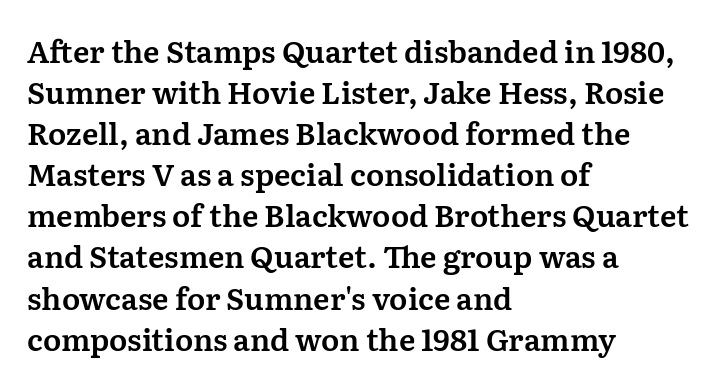
Q: Is the text italic (slanted)? A: No, it is upright.
Q: Is the typeface a serif or a sans-serif typeface? A: Serif.
Q: Is the text underlined? A: No.
Q: How is the paragraph aligned? A: Left-aligned.
Q: Is the spacing between letters normal or unusually wide? A: Normal.
Q: Is the spacing between lines tight, normal or loose? A: Normal.
Q: Width (condensed, normal, or wide)? A: Normal.
Q: Stroke contrast? A: Medium.
Q: x-height? A: Medium.
Q: Monospaced? A: No.
